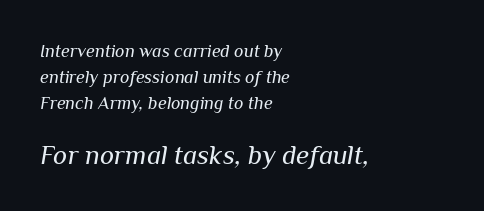
Q: Is the text bold? A: No.
Q: Is the text italic (slanted)? A: Yes, it leans right by about 10 degrees.
Q: Is the text underlined? A: No.
Q: How is the paragraph aligned? A: Left-aligned.
Q: Is the spacing between letters normal or unusually wide? A: Normal.
Q: Is the spacing between lines tight, normal or loose? A: Normal.
Q: Which block of text is set in a larger size, the first (top) or the second (bottom)? A: The second (bottom) one.
